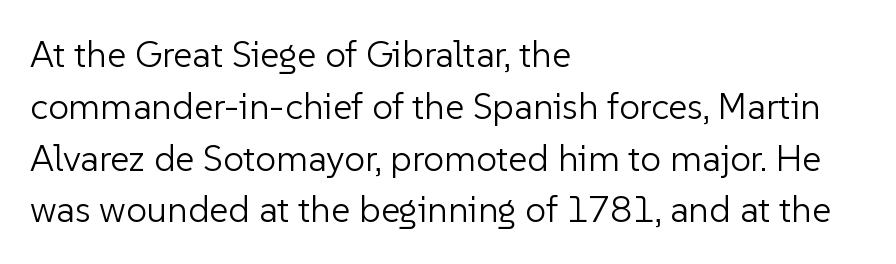
The image shows 37 px light sans-serif type, upright; set left-aligned, normal line spacing (1.4x), normal letter spacing, not underlined; low stroke contrast and a medium x-height.
